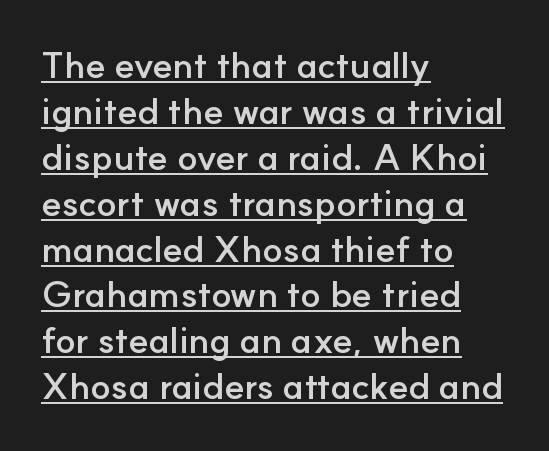
{"serif": "no", "italic": "no", "bold": "yes", "weight": "semibold", "width": "normal", "stroke_contrast": "low", "x_height": "small", "monospaced": "no", "underline": "yes", "align": "left", "line_spacing_ratio": 1.24, "letter_spacing": "normal", "letter_spacing_em": 0.0, "glyph_px": 37}
